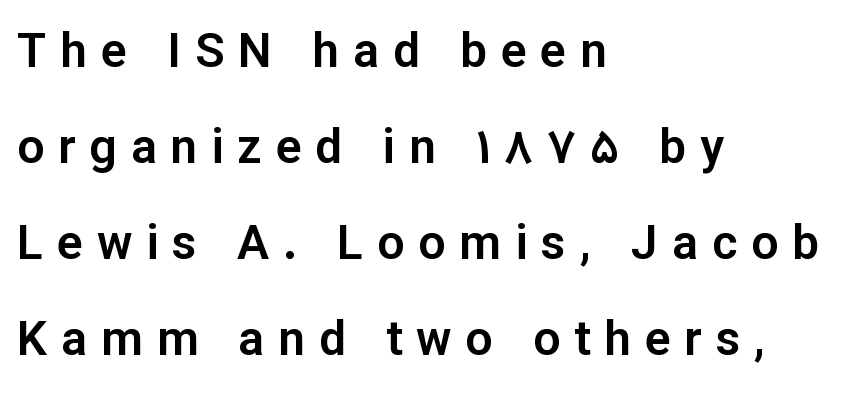
The image shows 48 px sans-serif type, upright; set left-aligned, loose line spacing (2.0x), unusually wide letter spacing (+0.29 em), not underlined; low stroke contrast and a medium x-height.
